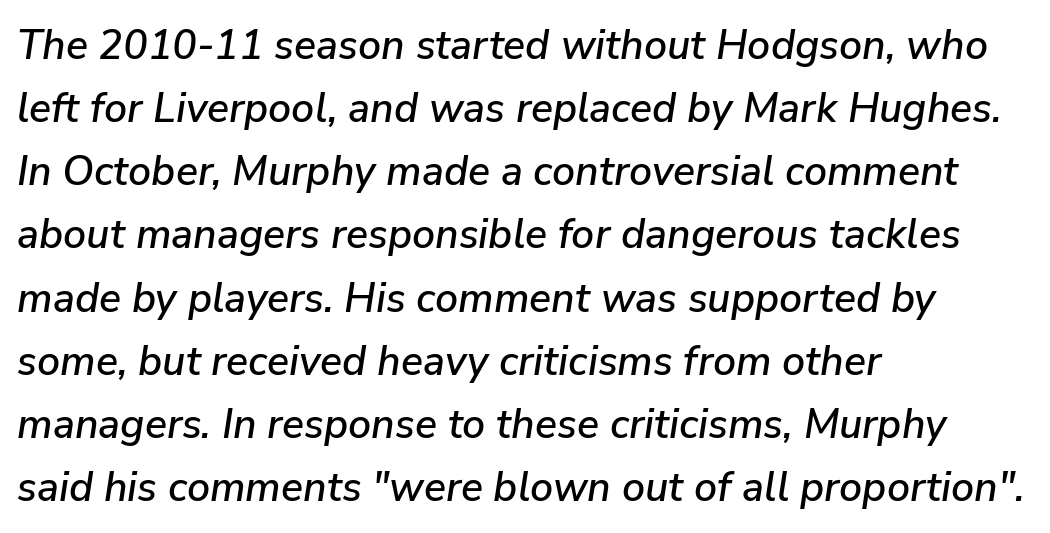
{"italic": "yes", "lean": "right", "slant_degrees": 9, "width": "normal", "stroke_contrast": "low", "x_height": "medium", "monospaced": "no", "underline": "no", "align": "left", "line_spacing": "normal", "line_spacing_ratio": 1.54, "letter_spacing": "normal", "letter_spacing_em": 0.0, "glyph_px": 41}
